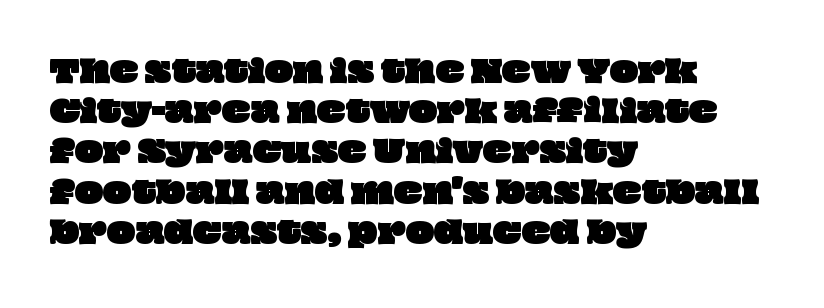
The rendering anchors every line to the left-hand side. The zone under the glyphs is completely vacant. The line texture is even and compact thanks to regular tracking. What's the leading like? Ordinary, nothing unusual. Spacing verdict: proportional, widths tailored to each character.
